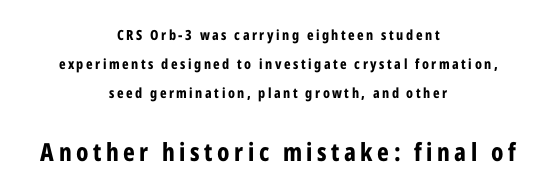
Q: Is the text bold? A: Yes.
Q: Is the text italic (slanted)? A: No, it is upright.
Q: Is the text underlined? A: No.
Q: How is the paragraph aligned? A: Centered.
Q: Is the spacing between lines tight, normal or loose? A: Loose.
Q: Which block of text is set in a larger size, the first (top) or the second (bottom)? A: The second (bottom) one.
